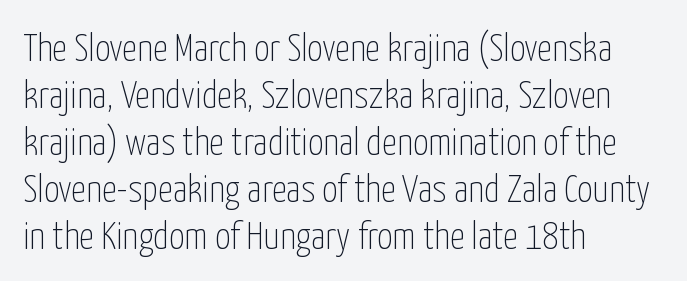
The image shows 38 px thin, condensed sans-serif type, upright; set left-aligned, line spacing 1.24x, normal letter spacing, not underlined; low stroke contrast and a medium x-height.
